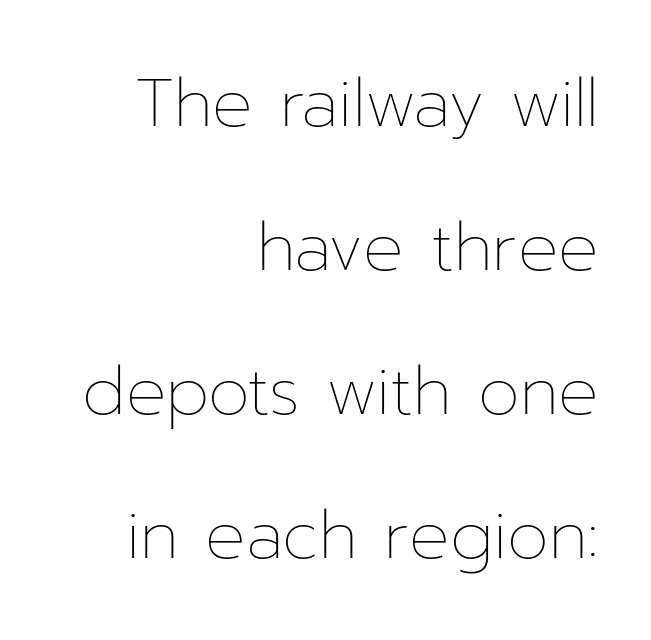
Q: Is the text bold? A: No.
Q: Is the text italic (slanted)? A: No, it is upright.
Q: Is the text underlined? A: No.
Q: How is the paragraph aligned? A: Right-aligned.
Q: Is the spacing between letters normal or unusually wide? A: Normal.
Q: Is the spacing between lines tight, normal or loose? A: Loose.
Q: Width (condensed, normal, or wide)? A: Normal.
Q: Stroke contrast? A: Low.
Q: x-height? A: Medium.
Q: Monospaced? A: No.
